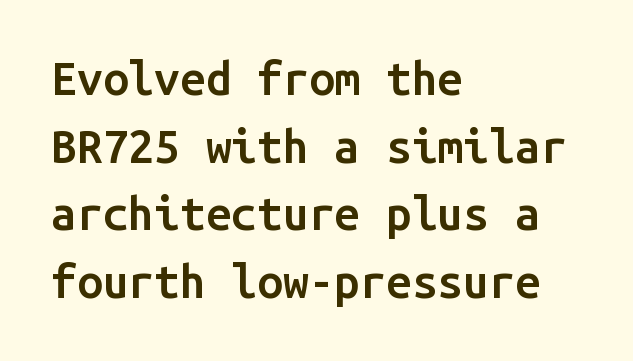
The space directly below the letters is spotless. The vertical gap from one line to the next is medium. Ascenders rise straight up at ninety degrees. These lines are set flush left with a ragged right edge. No feet cap the strokes, marking this as sans-serif type. In terms of letterspacing, this is plain default setting.
